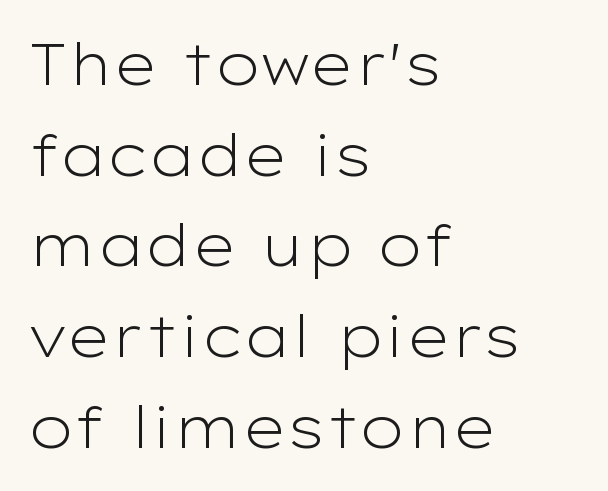
The image shows 57 px light, wide sans-serif type, upright; set left-aligned, normal line spacing (1.59x), normal letter spacing, not underlined; low stroke contrast and a medium x-height.
